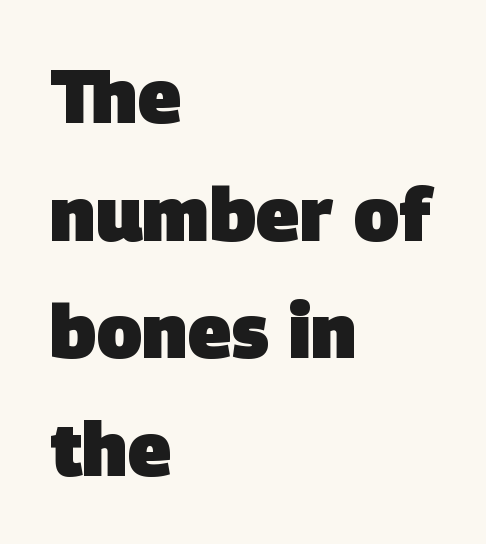
The image shows 75 px heavy sans-serif type; set left-aligned, normal line spacing (1.57x), normal letter spacing, not underlined; low stroke contrast and a large x-height.
